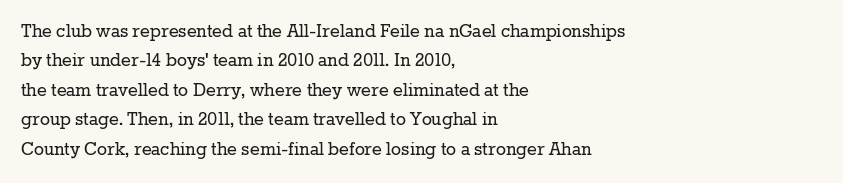
A clean baseline with only descenders dipping below it. If you drew a line through each stem, it would be perfectly vertical. Honestly, the row spacing looks completely unremarkable. Is this a heavy cut? Hardly; it is regular or lighter.
